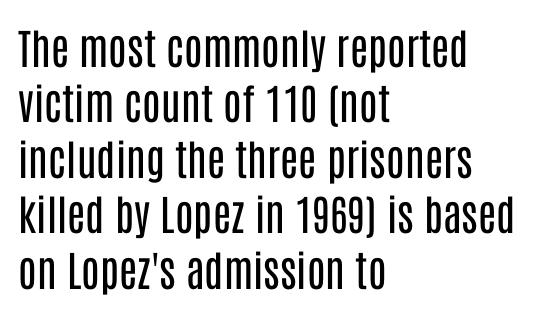
{"serif": "no", "italic": "no", "bold": "no", "weight": "regular", "width": "condensed", "stroke_contrast": "low", "x_height": "large", "monospaced": "no", "underline": "no", "align": "left", "line_spacing": "normal", "line_spacing_ratio": 1.32, "letter_spacing": "normal", "letter_spacing_em": 0.0, "glyph_px": 42}
